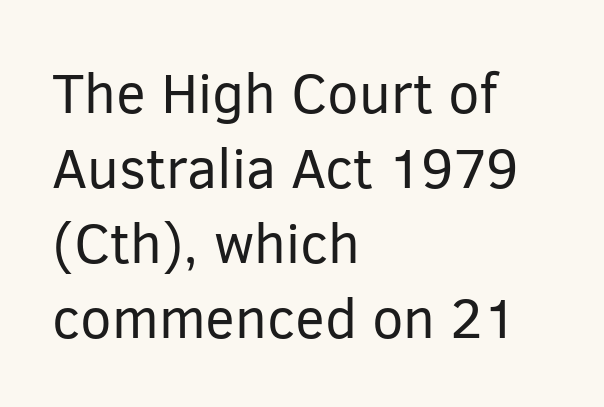
The image shows 56 px regular-weight sans-serif type, upright; set left-aligned, normal line spacing (1.34x), normal letter spacing, not underlined; low stroke contrast and a medium x-height.
